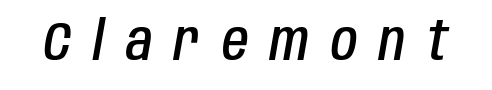
Letter spacing: wide. This rendering features lettering with no underline. The face used here is proportionally spaced, like ordinary book or web type. Set as a demibold, roughly 600 on the weight scale. Notice how the stems are inclined rather than vertical — that's the hallmark of italics.
